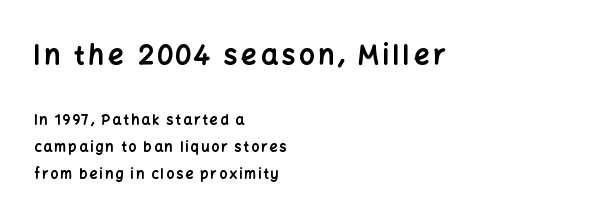
The image shows 27 px bold type, upright; set left-aligned, loose line spacing (1.94x), not underlined; the first (top) block is 1.93x larger.
